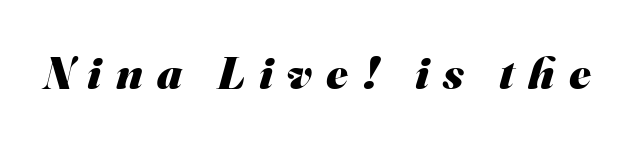
Q: Is the text bold? A: Yes.
Q: Is the typeface a serif or a sans-serif typeface? A: Sans-serif.
Q: Is the text underlined? A: No.
Q: Is the spacing between letters normal or unusually wide? A: Unusually wide.
Q: Width (condensed, normal, or wide)? A: Normal.
Q: Stroke contrast? A: Medium.
Q: x-height? A: Small.
Q: Monospaced? A: No.
